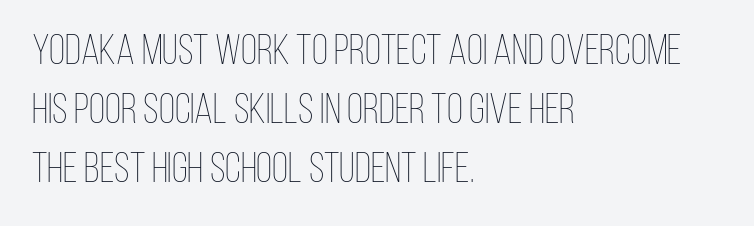
Q: Is the text bold? A: No.
Q: Is the text italic (slanted)? A: No, it is upright.
Q: Is the text underlined? A: No.
Q: How is the paragraph aligned? A: Left-aligned.
Q: Is the spacing between letters normal or unusually wide? A: Normal.
Q: Is the spacing between lines tight, normal or loose? A: Normal.
Q: Width (condensed, normal, or wide)? A: Condensed.
Q: Stroke contrast? A: Low.
Q: x-height? A: Large.
Q: Monospaced? A: No.
